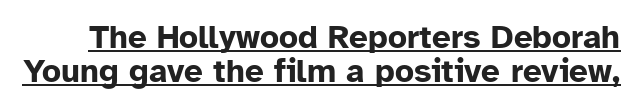
{"serif": "no", "italic": "no", "bold": "yes", "weight": "bold", "width": "normal", "stroke_contrast": "low", "x_height": "medium", "monospaced": "no", "underline": "yes", "line_spacing": "tight", "line_spacing_ratio": 1.04, "letter_spacing": "normal", "letter_spacing_em": 0.0, "glyph_px": 33}
